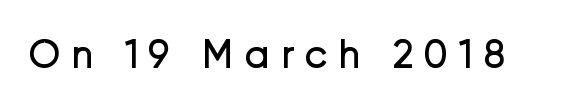
The image shows 42 px regular-weight sans-serif type, upright; set unusually wide letter spacing (+0.23 em), not underlined; low stroke contrast and a medium x-height.
